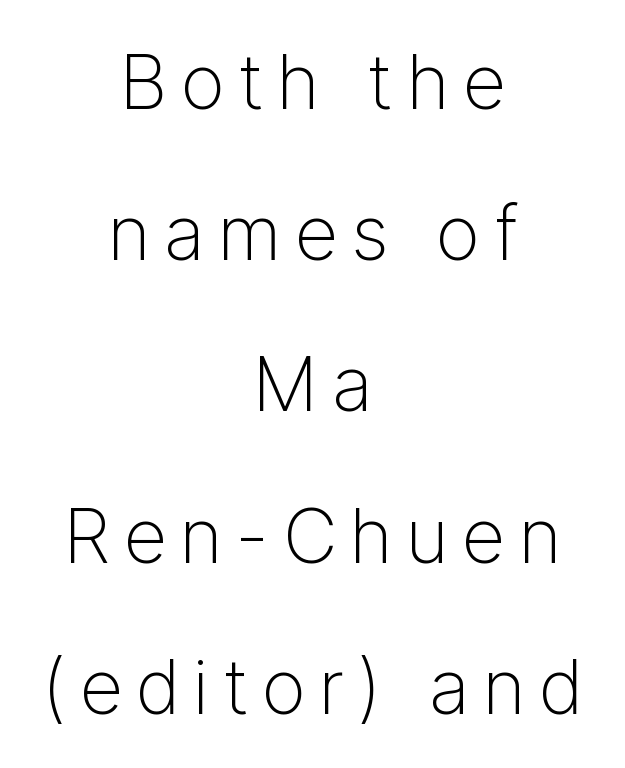
The image shows 76 px light sans-serif type, upright; set centered, loose line spacing (1.99x), not underlined; low stroke contrast and a medium x-height.
